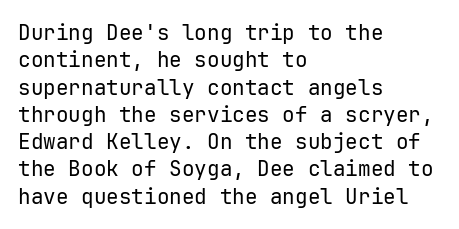
Reading down the block, your eye returns to a fixed left position each line. The weight tops out at a normal text grade. Interline gaps are of average width in this sample. The letters sit at their default tracking, neither squeezed nor spread.
